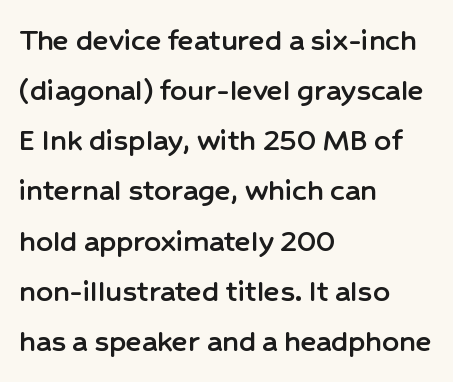
Q: Is the text italic (slanted)? A: No, it is upright.
Q: Is the typeface a serif or a sans-serif typeface? A: Sans-serif.
Q: Is the text underlined? A: No.
Q: How is the paragraph aligned? A: Left-aligned.
Q: Is the spacing between letters normal or unusually wide? A: Normal.
Q: Is the spacing between lines tight, normal or loose? A: Normal.
Q: Width (condensed, normal, or wide)? A: Normal.
Q: Stroke contrast? A: Low.
Q: x-height? A: Medium.
Q: Monospaced? A: No.
